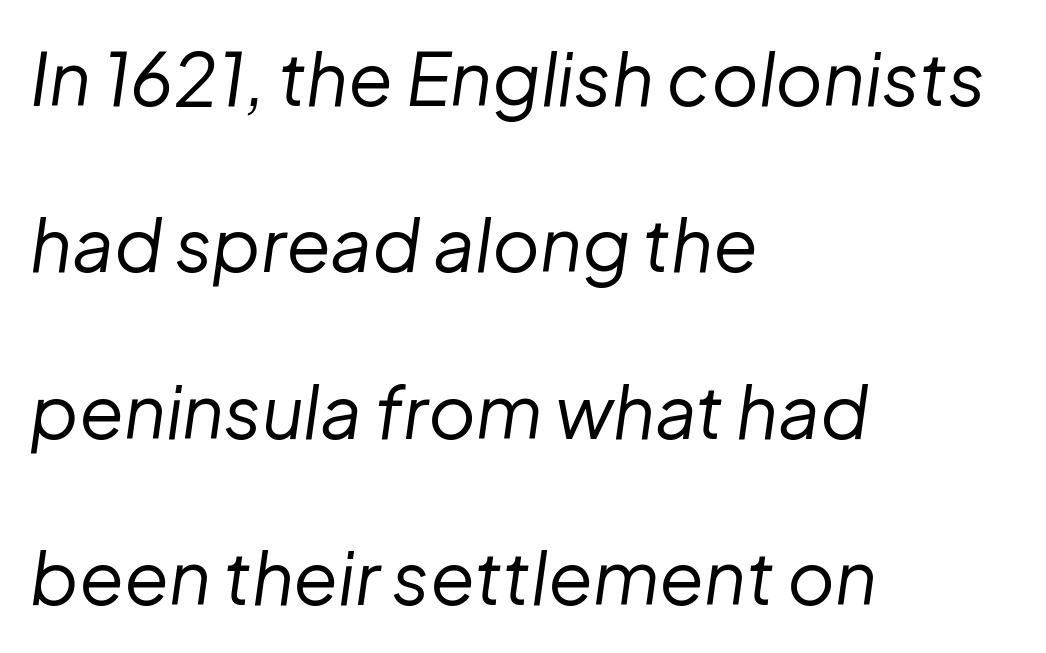
Q: Is the text bold? A: No.
Q: Is the text italic (slanted)? A: Yes, it leans right by about 8 degrees.
Q: Is the text underlined? A: No.
Q: How is the paragraph aligned? A: Left-aligned.
Q: Is the spacing between letters normal or unusually wide? A: Normal.
Q: Is the spacing between lines tight, normal or loose? A: Loose.
Q: Width (condensed, normal, or wide)? A: Normal.
Q: Stroke contrast? A: Low.
Q: x-height? A: Medium.
Q: Monospaced? A: No.
